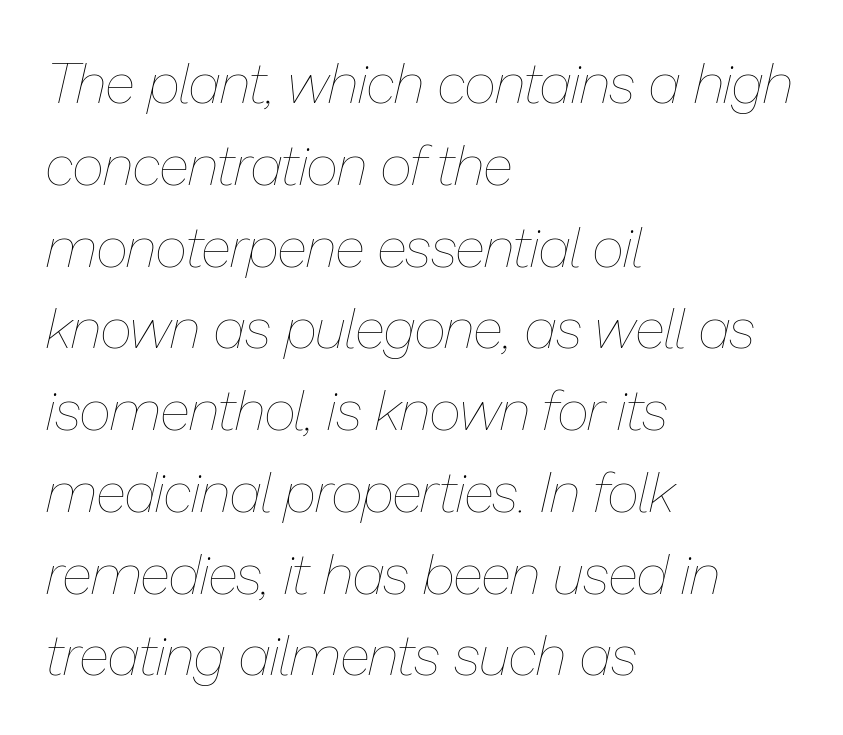
{"italic": "yes", "lean": "right", "slant_degrees": 13, "bold": "no", "weight": "thin", "width": "normal", "stroke_contrast": "low", "x_height": "medium", "monospaced": "no", "underline": "no", "align": "left", "line_spacing": "normal", "line_spacing_ratio": 1.46, "letter_spacing": "normal", "letter_spacing_em": 0.0, "glyph_px": 56}
